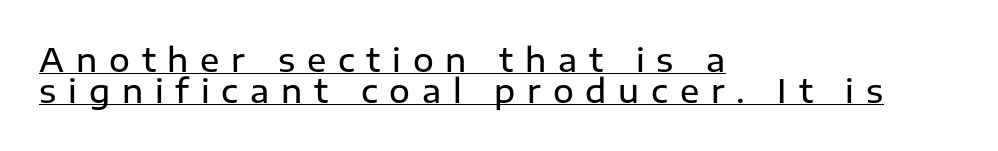
Is this a fixed-width face? No — the glyphs have proportional, varying widths. The sample has been set in demibold, a notch under bold. The passage shown has open, widely tracked lettering throughout. The rendering anchors every line to the left-hand side.
